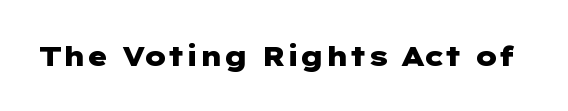
{"serif": "no", "italic": "no", "bold": "yes", "weight": "heavy", "width": "wide", "stroke_contrast": "low", "x_height": "medium", "underline": "no", "letter_spacing": "normal", "letter_spacing_em": 0.0, "glyph_px": 28}
